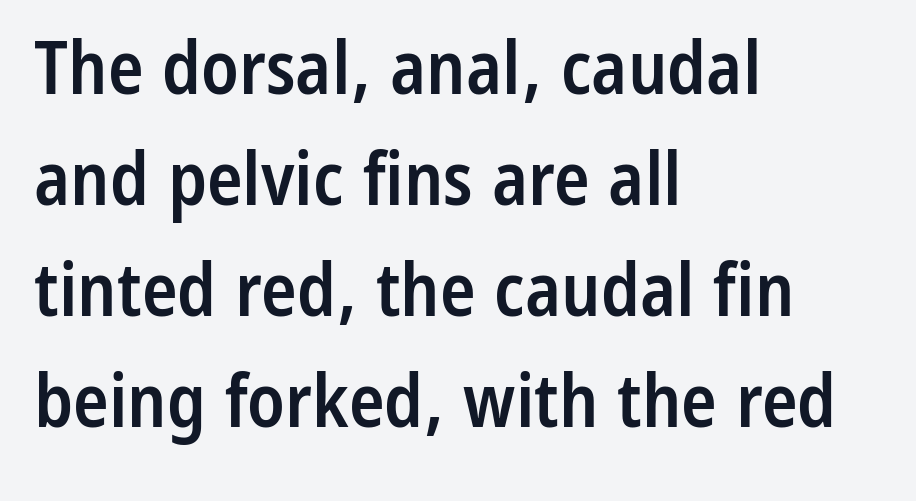
Q: Is the text bold? A: Semi-bold.
Q: Is the text italic (slanted)? A: No, it is upright.
Q: Is the typeface a serif or a sans-serif typeface? A: Sans-serif.
Q: Is the text underlined? A: No.
Q: How is the paragraph aligned? A: Left-aligned.
Q: Is the spacing between letters normal or unusually wide? A: Normal.
Q: Is the spacing between lines tight, normal or loose? A: Normal.
Q: Width (condensed, normal, or wide)? A: Condensed.
Q: Stroke contrast? A: Low.
Q: x-height? A: Medium.
Q: Monospaced? A: No.
